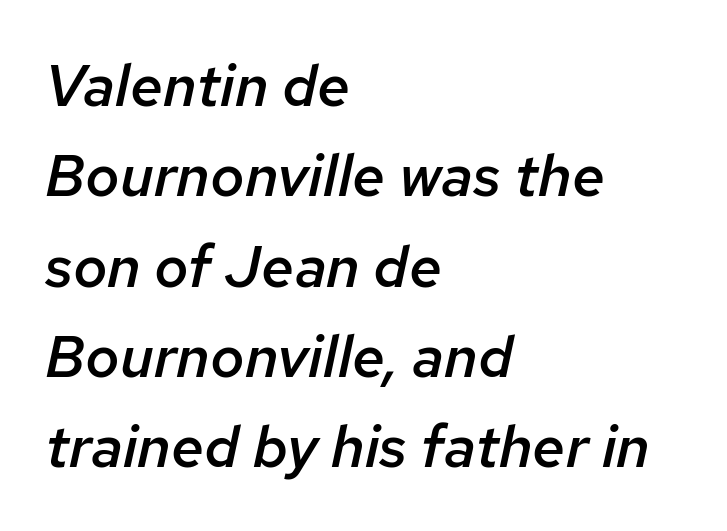
These lines keep a tight, regular rhythm from letter to letter. One glance says typical: line gaps are just what's usual. Is the block centered? No — it sits flush against the left margin. I'd describe the lettering as semibold — firm but not a full bold. Emphasis-style slanted type is in use.
